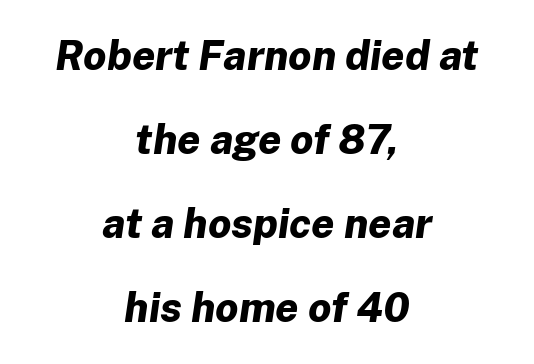
Every character sits at an angle, as italics do. Notice the wide empty band between every row — that's loose leading. The rendering positions every line midway between the sides. Here the designer chose a conventional face with non-uniform glyph widths. Characters follow at the spacing the type designer built in.
